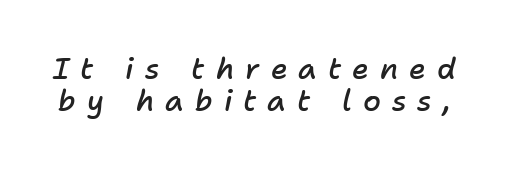
The glyphs look as if they've been sheared to an angle. Each glyph is drawn with semibold strokes, heavier than normal yet not fully bold. A typesetter would call this heavily tracked-out type. Check under the words: just untouched page. Here the designer chose a conventional face with non-uniform glyph widths.
